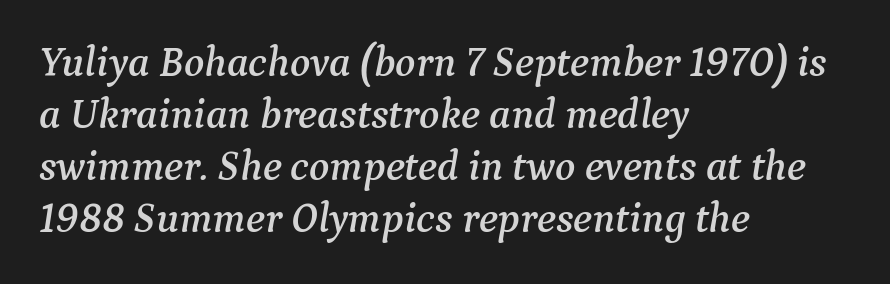
Q: Is the text italic (slanted)? A: Yes, it leans right by about 9 degrees.
Q: Is the typeface a serif or a sans-serif typeface? A: Serif.
Q: Is the text underlined? A: No.
Q: How is the paragraph aligned? A: Left-aligned.
Q: Is the spacing between letters normal or unusually wide? A: Normal.
Q: Width (condensed, normal, or wide)? A: Normal.
Q: Stroke contrast? A: Medium.
Q: x-height? A: Medium.
Q: Monospaced? A: No.
